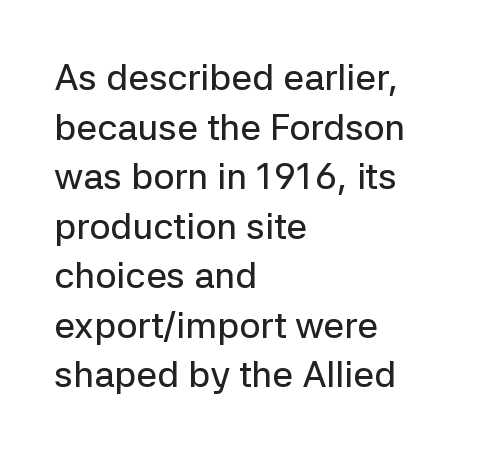
{"serif": "no", "italic": "no", "width": "normal", "stroke_contrast": "low", "x_height": "medium", "monospaced": "no", "underline": "no", "align": "left", "line_spacing": "normal", "line_spacing_ratio": 1.34, "letter_spacing": "normal", "letter_spacing_em": 0.0, "glyph_px": 37}
